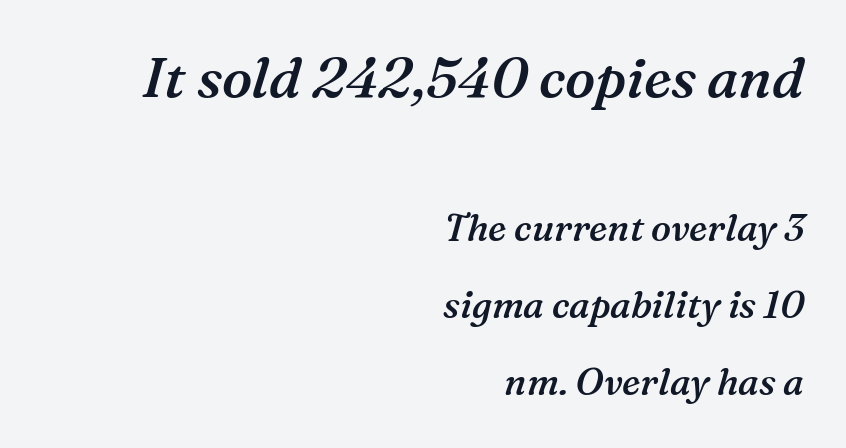
Letterform terminals end in serifs throughout the passage. Every letter is mildly thick-stroked: semibold rather than bold. The area under the type is left untouched. Yep, that's italic — everything's leaning. The letterforms sit shoulder to shoulder at normal distance.
